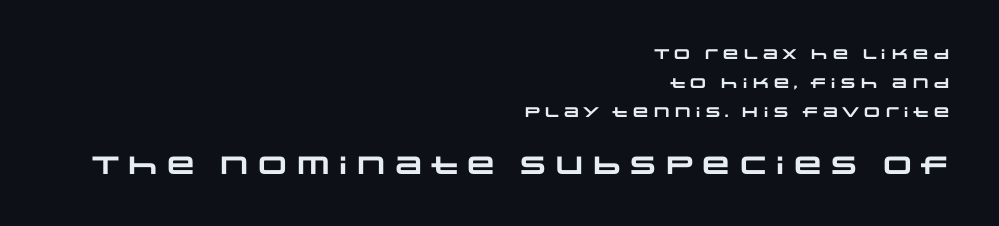
This rendering uses right alignment, leaving the left contour irregular. Does the leading feel generous? Absolutely, it's lavish. The rendering uses a bold face; every stroke is thick and dark. Glance below the letters and you will spot only blank space.
